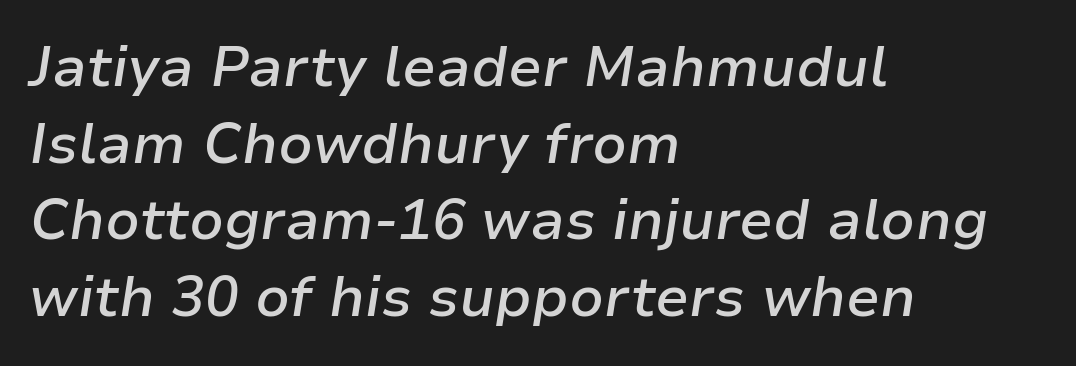
Q: Is the text bold? A: Semi-bold.
Q: Is the text italic (slanted)? A: Yes, it leans right by about 9 degrees.
Q: Is the text underlined? A: No.
Q: How is the paragraph aligned? A: Left-aligned.
Q: Is the spacing between letters normal or unusually wide? A: Normal.
Q: Is the spacing between lines tight, normal or loose? A: Normal.
Q: Width (condensed, normal, or wide)? A: Normal.
Q: Stroke contrast? A: Low.
Q: x-height? A: Medium.
Q: Monospaced? A: No.
